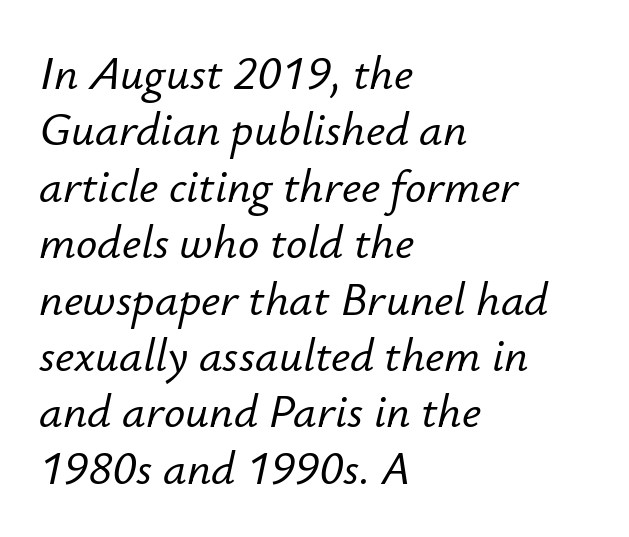
Looks like regular typesetting: each glyph gets only the width it needs. Left-aligned paragraph, ragged on the right. Emphasis-style slanted type is in use. Rule under the text: the space is simply empty.
